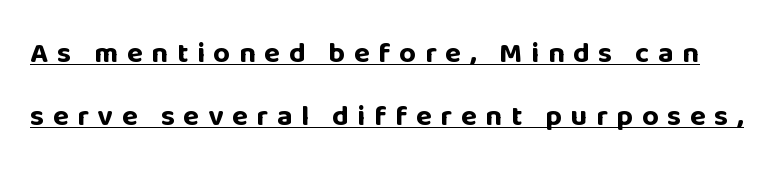
Q: Is the text bold? A: Yes.
Q: Is the text italic (slanted)? A: No, it is upright.
Q: Is the typeface a serif or a sans-serif typeface? A: Sans-serif.
Q: Is the text underlined? A: Yes.
Q: Is the spacing between letters normal or unusually wide? A: Unusually wide.
Q: Is the spacing between lines tight, normal or loose? A: Loose.
Q: Width (condensed, normal, or wide)? A: Normal.
Q: Stroke contrast? A: Low.
Q: x-height? A: Large.
Q: Monospaced? A: No.
